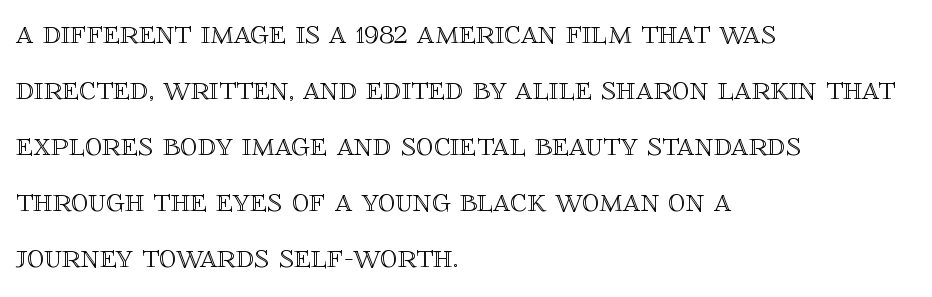
Q: Is the text italic (slanted)? A: No, it is upright.
Q: Is the text underlined? A: No.
Q: How is the paragraph aligned? A: Left-aligned.
Q: Is the spacing between letters normal or unusually wide? A: Normal.
Q: Is the spacing between lines tight, normal or loose? A: Normal.
Q: Width (condensed, normal, or wide)? A: Normal.
Q: x-height? A: Large.
Q: Monospaced? A: No.
